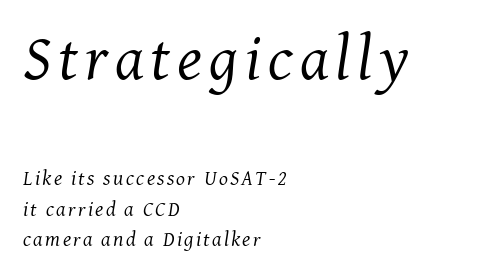
The image shows 64 px regular-weight serif type, italic (leaning right); set left-aligned, normal line spacing (1.44x), not underlined; the first (top) block is 3.05x larger; medium stroke contrast and a medium x-height.
